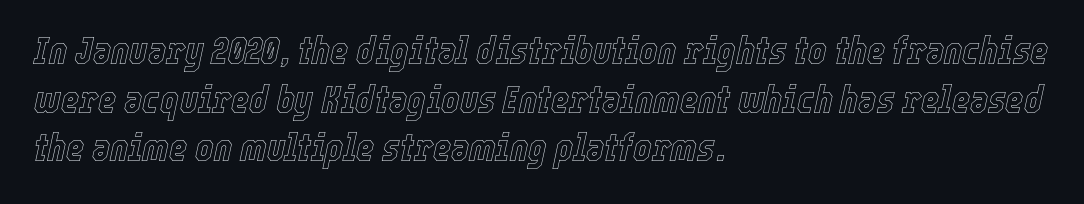
The image shows 39 px condensed type, italic (leaning right); set left-aligned, normal line spacing (1.25x), normal letter spacing, not underlined; a medium x-height.
